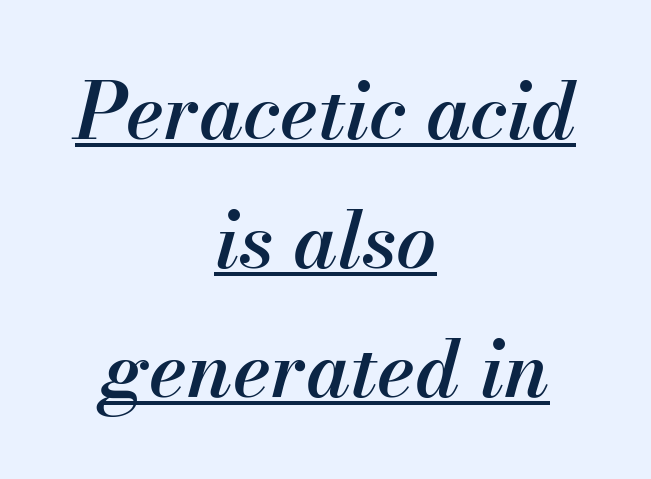
Q: Is the text bold? A: Semi-bold.
Q: Is the text italic (slanted)? A: Yes, it leans right by about 13 degrees.
Q: Is the text underlined? A: Yes.
Q: How is the paragraph aligned? A: Centered.
Q: Is the spacing between letters normal or unusually wide? A: Normal.
Q: Is the spacing between lines tight, normal or loose? A: Normal.
Q: Width (condensed, normal, or wide)? A: Normal.
Q: Stroke contrast? A: Medium.
Q: x-height? A: Small.
Q: Monospaced? A: No.
